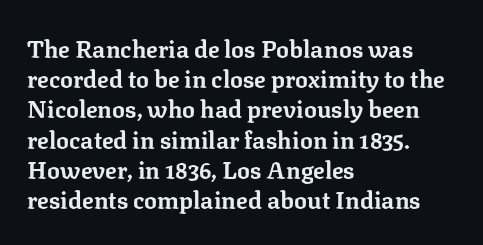
{"italic": "no", "bold": "yes", "underline": "no", "align": "left", "line_spacing": "normal", "line_spacing_ratio": 1.26, "letter_spacing": "normal", "letter_spacing_em": 0.0, "glyph_px": 24}
